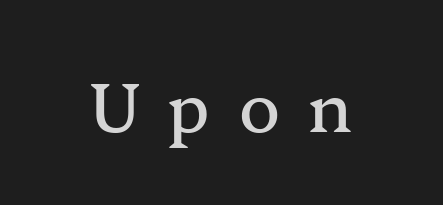
Q: Is the text italic (slanted)? A: No, it is upright.
Q: Is the typeface a serif or a sans-serif typeface? A: Serif.
Q: Is the text underlined? A: No.
Q: Is the spacing between letters normal or unusually wide? A: Unusually wide.
Q: Width (condensed, normal, or wide)? A: Normal.
Q: Stroke contrast? A: Medium.
Q: x-height? A: Medium.
Q: Monospaced? A: No.
